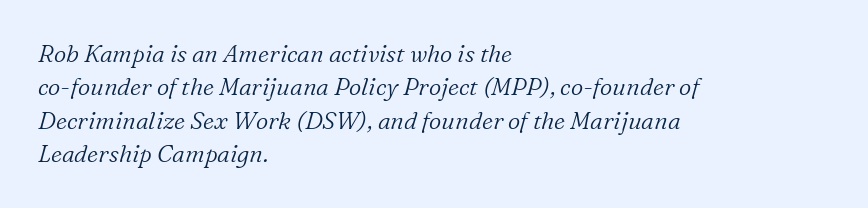
The image shows 24 px text type, italic (leaning right); set left-aligned, normal line spacing (1.39x), normal letter spacing, not underlined.
